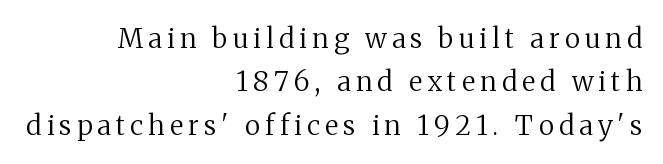
Letters rest on an invisible, unmarked baseline. Characters follow at a spacing far wider than the type designer built in. Ink coverage per letter is moderate at most. Horizontal alignment here is rightward, an uncommon choice for prose. In terms of leading, this rendering sits right in the middle. Style check: upright.
